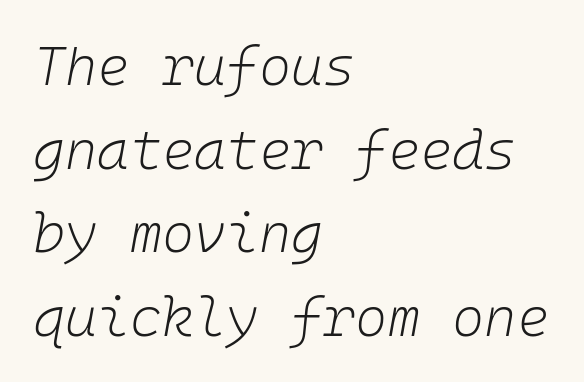
The image shows 55 px light type, italic (leaning right); set left-aligned, normal line spacing (1.52x), normal letter spacing, not underlined; low stroke contrast and a medium x-height.
